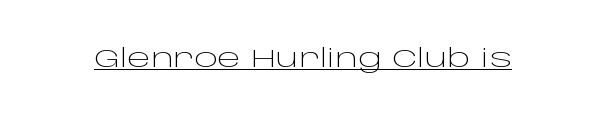
The letterforms sit at book weight or below. Posture: upright roman. Here the glyphs are tracked normally, forming tight word shapes. The words here are underlined.
